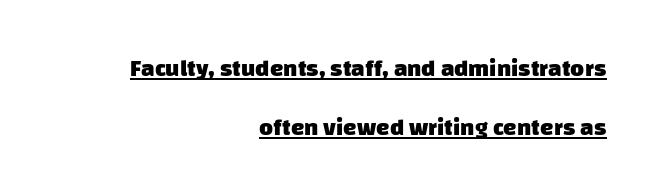
Q: Is the text bold? A: Yes.
Q: Is the text underlined? A: Yes.
Q: How is the paragraph aligned? A: Right-aligned.
Q: Is the spacing between letters normal or unusually wide? A: Normal.
Q: Is the spacing between lines tight, normal or loose? A: Loose.
